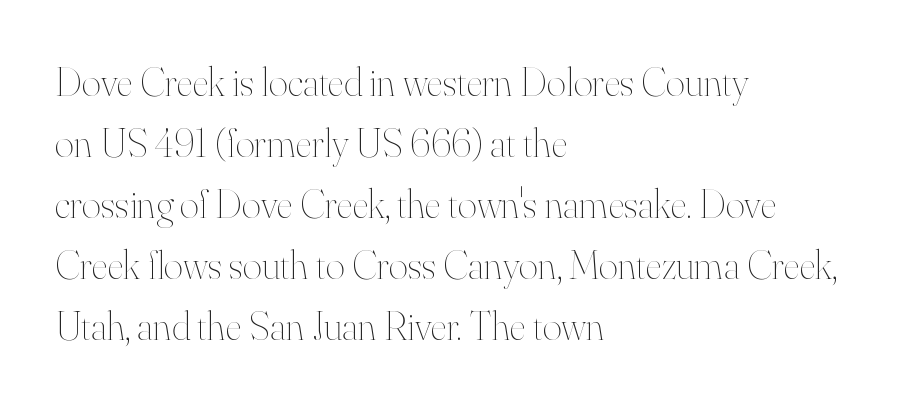
The image shows 41 px thin type, upright; set left-aligned, normal line spacing (1.49x), normal letter spacing, not underlined; high stroke contrast and a small x-height.
